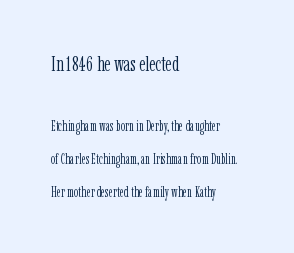
The image shows 21 px text type, upright; set left-aligned, loose line spacing (2.36x), normal letter spacing, not underlined; the first (top) block is 1.5x larger.
